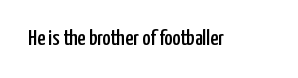
{"italic": "no", "underline": "no", "letter_spacing": "normal", "letter_spacing_em": 0.0, "glyph_px": 22}
